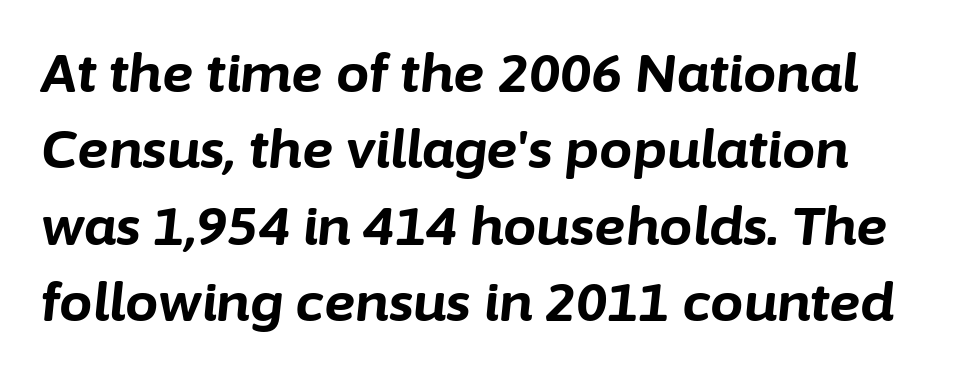
{"italic": "yes", "lean": "right", "slant_degrees": 6, "bold": "yes", "weight": "bold", "width": "normal", "stroke_contrast": "low", "x_height": "medium", "monospaced": "no", "underline": "no", "line_spacing": "normal", "line_spacing_ratio": 1.44, "letter_spacing": "normal", "letter_spacing_em": 0.0, "glyph_px": 53}
